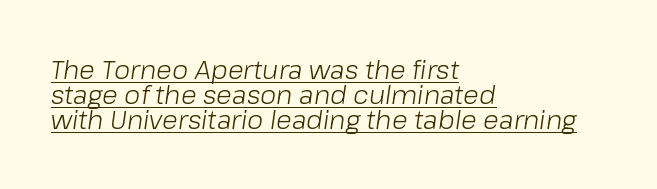
{"italic": "yes", "lean": "right", "slant_degrees": 8, "bold": "no", "underline": "yes", "align": "left", "line_spacing": "tight", "line_spacing_ratio": 0.97, "letter_spacing": "normal", "letter_spacing_em": 0.0, "glyph_px": 26}
